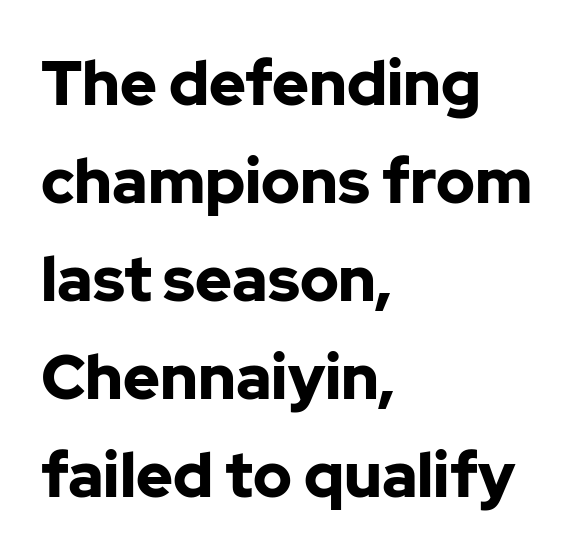
{"serif": "no", "italic": "no", "bold": "yes", "weight": "bold", "width": "normal", "stroke_contrast": "low", "x_height": "medium", "monospaced": "no", "underline": "no", "align": "left", "line_spacing": "normal", "line_spacing_ratio": 1.58, "letter_spacing": "normal", "letter_spacing_em": 0.0, "glyph_px": 62}
